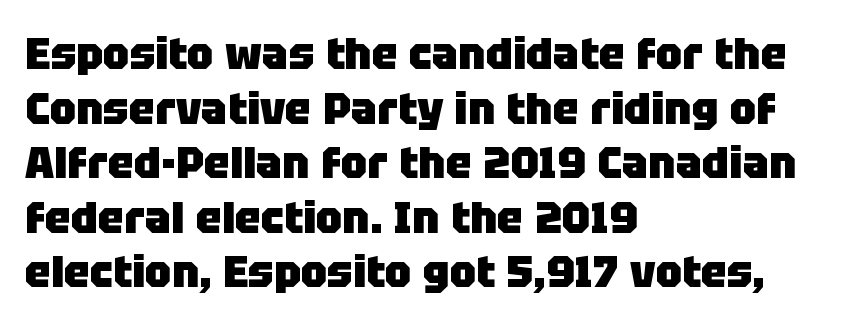
Q: Is the text bold? A: Yes.
Q: Is the text italic (slanted)? A: No, it is upright.
Q: Is the typeface a serif or a sans-serif typeface? A: Sans-serif.
Q: Is the text underlined? A: No.
Q: How is the paragraph aligned? A: Left-aligned.
Q: Is the spacing between letters normal or unusually wide? A: Normal.
Q: Width (condensed, normal, or wide)? A: Normal.
Q: Stroke contrast? A: Low.
Q: x-height? A: Large.
Q: Monospaced? A: No.
